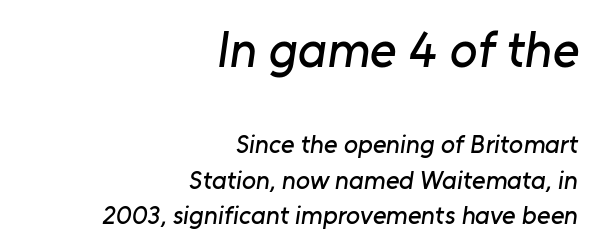
The image shows 51 px sans-serif type; set right-aligned, normal line spacing (1.36x), normal letter spacing, not underlined; the first (top) block is 1.96x larger; low stroke contrast and a medium x-height.
